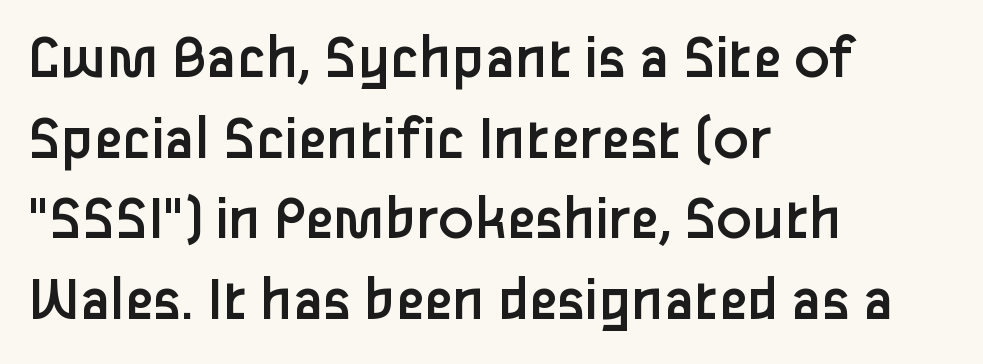
Q: Is the text bold? A: No.
Q: Is the text italic (slanted)? A: No, it is upright.
Q: Is the typeface a serif or a sans-serif typeface? A: Sans-serif.
Q: Is the text underlined? A: No.
Q: How is the paragraph aligned? A: Left-aligned.
Q: Is the spacing between letters normal or unusually wide? A: Normal.
Q: Width (condensed, normal, or wide)? A: Normal.
Q: Stroke contrast? A: Low.
Q: x-height? A: Medium.
Q: Monospaced? A: No.
